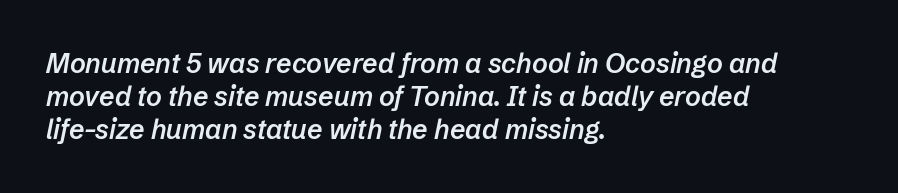
{"italic": "yes", "lean": "right", "slant_degrees": 12, "bold": "semi", "underline": "no", "align": "left", "line_spacing_ratio": 1.23, "letter_spacing": "normal", "letter_spacing_em": 0.0, "glyph_px": 27}
